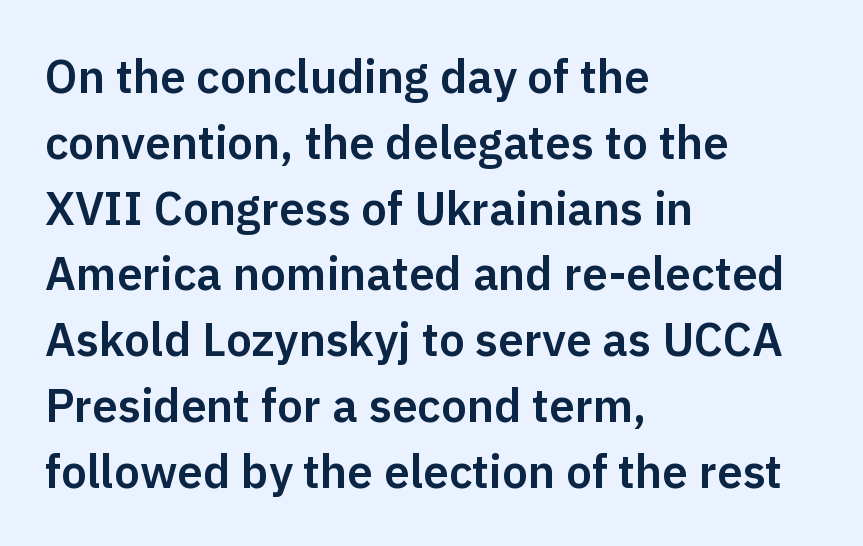
{"serif": "no", "italic": "no", "width": "normal", "stroke_contrast": "low", "x_height": "medium", "monospaced": "no", "underline": "no", "align": "left", "line_spacing": "normal", "line_spacing_ratio": 1.43, "letter_spacing": "normal", "letter_spacing_em": 0.0, "glyph_px": 46}
